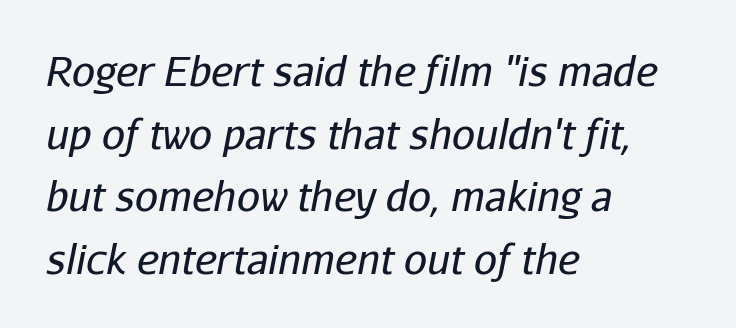
The image shows 41 px regular-weight type, italic (leaning right); set left-aligned, normal line spacing (1.53x), normal letter spacing, not underlined; low stroke contrast and a medium x-height.
